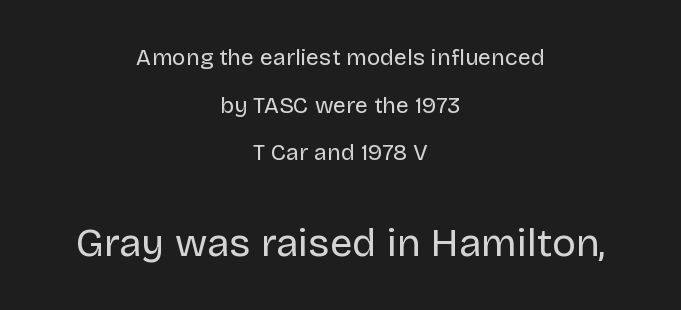
The axis of the letterforms is exactly vertical. No extra tracking has been applied to these lines. Unlike a traditional serif, this face leaves its strokes unadorned. These two chunks differ in scale, with the bottom chunk taking the larger measure.
